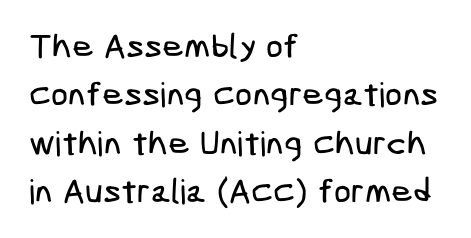
{"serif": "no", "width": "condensed", "stroke_contrast": "low", "x_height": "medium", "underline": "no", "align": "left", "line_spacing": "normal", "line_spacing_ratio": 1.42, "letter_spacing": "normal", "letter_spacing_em": 0.0, "glyph_px": 34}
